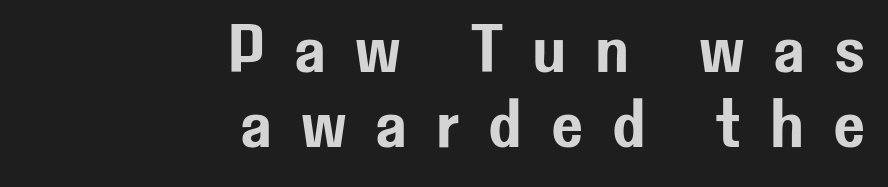
The image shows 68 px sans-serif type, upright; set right-aligned, tight line spacing (1.1x), unusually wide letter spacing (+0.42 em), not underlined; low stroke contrast and a medium x-height.
